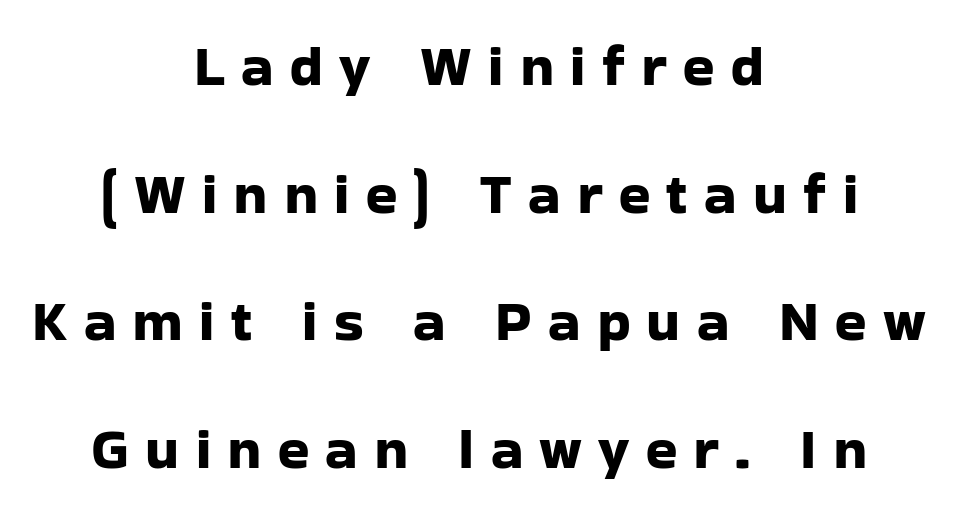
{"serif": "no", "italic": "no", "width": "normal", "stroke_contrast": "low", "x_height": "medium", "monospaced": "no", "underline": "no", "align": "center", "line_spacing": "loose", "line_spacing_ratio": 2.2, "letter_spacing": "wide", "letter_spacing_em": 0.28, "glyph_px": 58}
